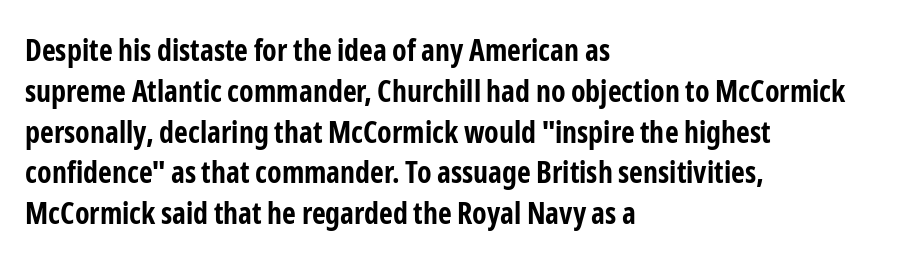
Q: Is the text bold? A: Yes.
Q: Is the text italic (slanted)? A: No, it is upright.
Q: Is the typeface a serif or a sans-serif typeface? A: Sans-serif.
Q: Is the text underlined? A: No.
Q: How is the paragraph aligned? A: Left-aligned.
Q: Is the spacing between letters normal or unusually wide? A: Normal.
Q: Is the spacing between lines tight, normal or loose? A: Normal.
Q: Width (condensed, normal, or wide)? A: Condensed.
Q: Stroke contrast? A: Low.
Q: x-height? A: Medium.
Q: Monospaced? A: No.
